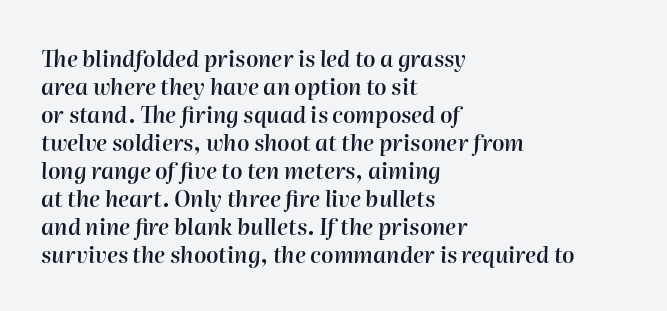
{"italic": "yes", "lean": "right", "slant_degrees": 2, "bold": "semi", "underline": "no", "align": "left", "line_spacing": "normal", "line_spacing_ratio": 1.27, "letter_spacing": "normal", "letter_spacing_em": 0.0, "glyph_px": 22}
